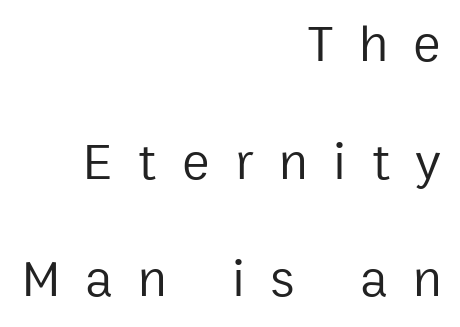
The image shows 52 px regular-weight sans-serif type, upright; set right-aligned, loose line spacing (2.26x), unusually wide letter spacing (+0.49 em), not underlined; low stroke contrast and a medium x-height.
